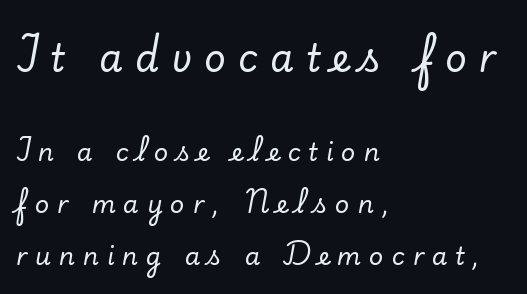
Q: Is the text italic (slanted)? A: Yes.
Q: Is the typeface a serif or a sans-serif typeface? A: Serif.
Q: Is the text underlined? A: No.
Q: How is the paragraph aligned? A: Left-aligned.
Q: Is the spacing between letters normal or unusually wide? A: Unusually wide.
Q: Is the spacing between lines tight, normal or loose? A: Loose.
Q: Which block of text is set in a larger size, the first (top) or the second (bottom)? A: The first (top) one.
Q: Width (condensed, normal, or wide)? A: Normal.
Q: Stroke contrast? A: Low.
Q: x-height? A: Small.
Q: Monospaced? A: No.
